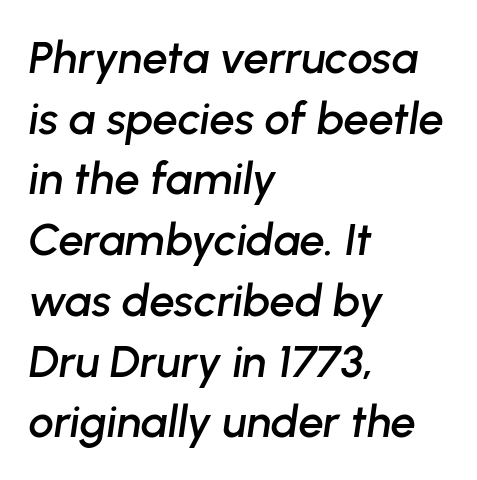
Q: Is the text italic (slanted)? A: Yes, it leans right by about 8 degrees.
Q: Is the text underlined? A: No.
Q: How is the paragraph aligned? A: Left-aligned.
Q: Is the spacing between letters normal or unusually wide? A: Normal.
Q: Is the spacing between lines tight, normal or loose? A: Normal.
Q: Width (condensed, normal, or wide)? A: Normal.
Q: Stroke contrast? A: Low.
Q: x-height? A: Medium.
Q: Monospaced? A: No.
